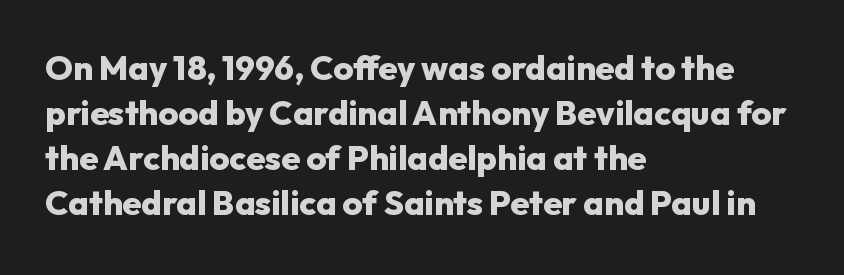
The image shows 34 px heavy sans-serif type, upright; set left-aligned, normal line spacing (1.32x), normal letter spacing, not underlined; low stroke contrast and a medium x-height.
